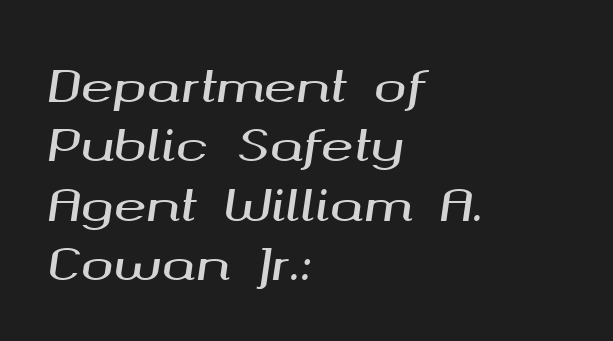
Q: Is the text italic (slanted)? A: Yes, it leans right by about 8 degrees.
Q: Is the text underlined? A: No.
Q: How is the paragraph aligned? A: Left-aligned.
Q: Is the spacing between letters normal or unusually wide? A: Normal.
Q: Is the spacing between lines tight, normal or loose? A: Normal.
Q: Width (condensed, normal, or wide)? A: Wide.
Q: Stroke contrast? A: Medium.
Q: x-height? A: Medium.
Q: Monospaced? A: No.
